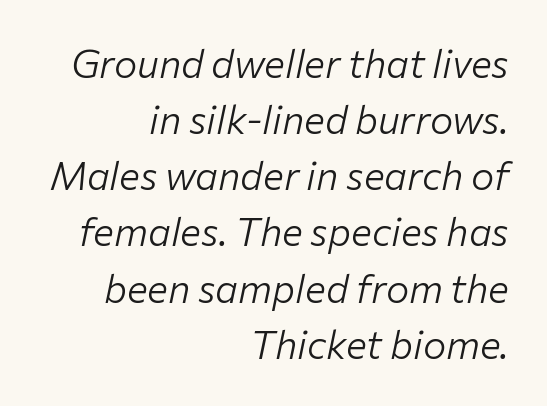
{"italic": "yes", "lean": "right", "slant_degrees": 12, "bold": "no", "weight": "light", "width": "normal", "stroke_contrast": "low", "x_height": "medium", "monospaced": "no", "underline": "no", "align": "right", "line_spacing": "normal", "line_spacing_ratio": 1.44, "letter_spacing": "normal", "letter_spacing_em": 0.0, "glyph_px": 39}
